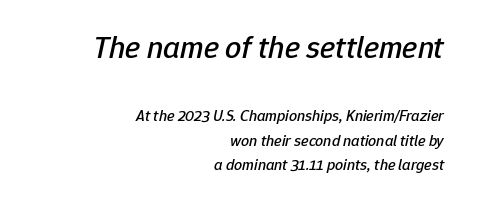
The image shows 32 px text type, italic (leaning right); set right-aligned, normal line spacing (1.52x), normal letter spacing, not underlined; the first (top) block is 2.0x larger; low stroke contrast and a medium x-height.
